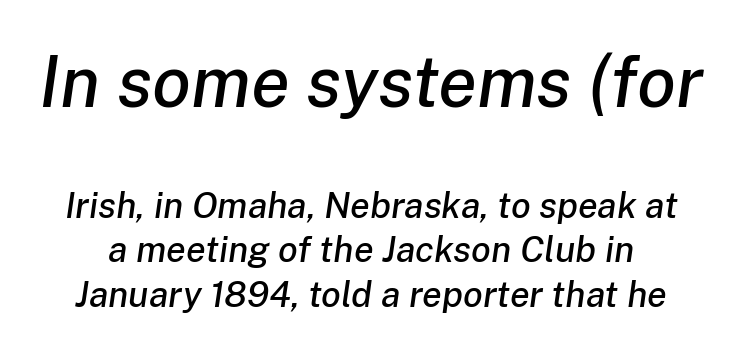
The image shows 71 px text type, italic (leaning right); set line spacing 1.23x, normal letter spacing, not underlined; the first (top) block is 1.97x larger; low stroke contrast and a medium x-height.
